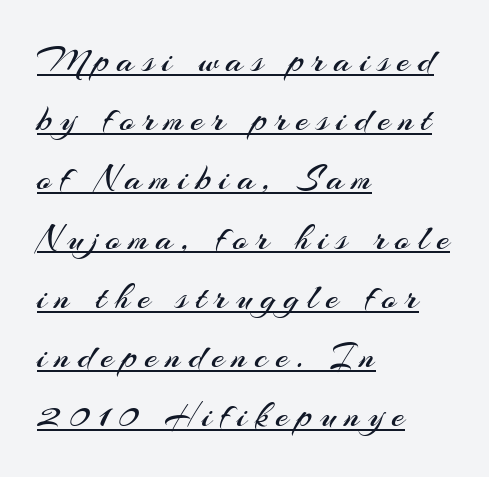
The image shows 37 px regular-weight sans-serif type; set left-aligned, normal line spacing (1.6x), unusually wide letter spacing (+0.22 em), underlined; medium stroke contrast and a small x-height.
